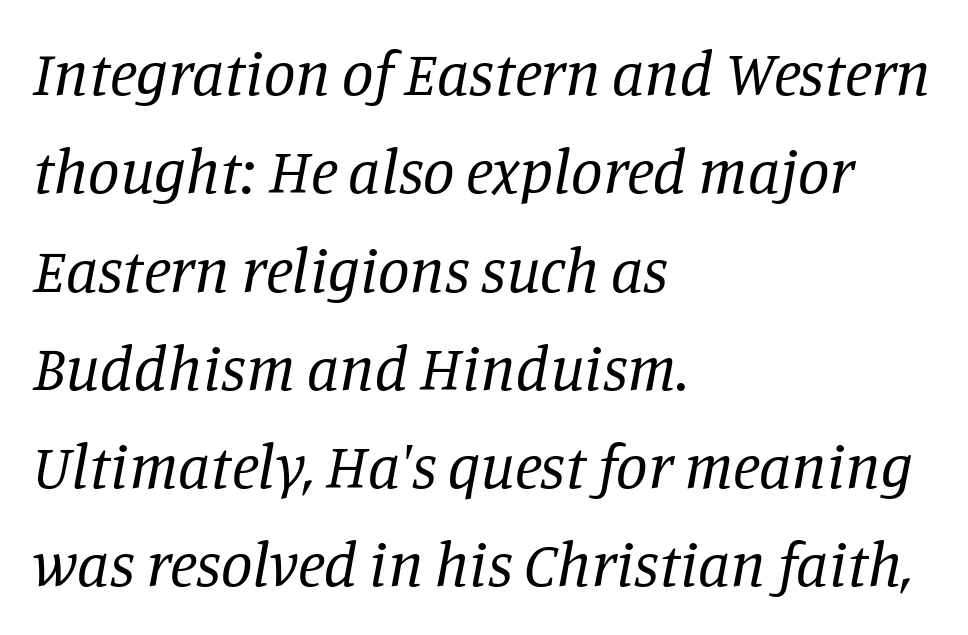
Q: Is the text bold? A: No.
Q: Is the text italic (slanted)? A: Yes, it leans right by about 11 degrees.
Q: Is the typeface a serif or a sans-serif typeface? A: Serif.
Q: Is the text underlined? A: No.
Q: How is the paragraph aligned? A: Left-aligned.
Q: Is the spacing between letters normal or unusually wide? A: Normal.
Q: Is the spacing between lines tight, normal or loose? A: Normal.
Q: Width (condensed, normal, or wide)? A: Normal.
Q: Stroke contrast? A: Low.
Q: x-height? A: Large.
Q: Monospaced? A: No.
